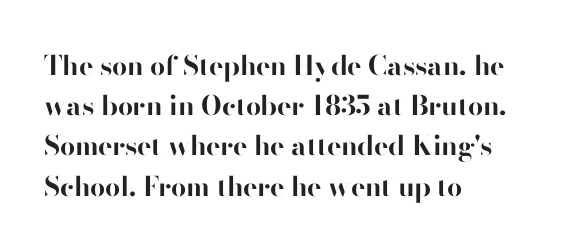
Q: Is the text bold? A: Yes.
Q: Is the text italic (slanted)? A: No, it is upright.
Q: Is the text underlined? A: No.
Q: How is the paragraph aligned? A: Left-aligned.
Q: Is the spacing between letters normal or unusually wide? A: Normal.
Q: Is the spacing between lines tight, normal or loose? A: Normal.
